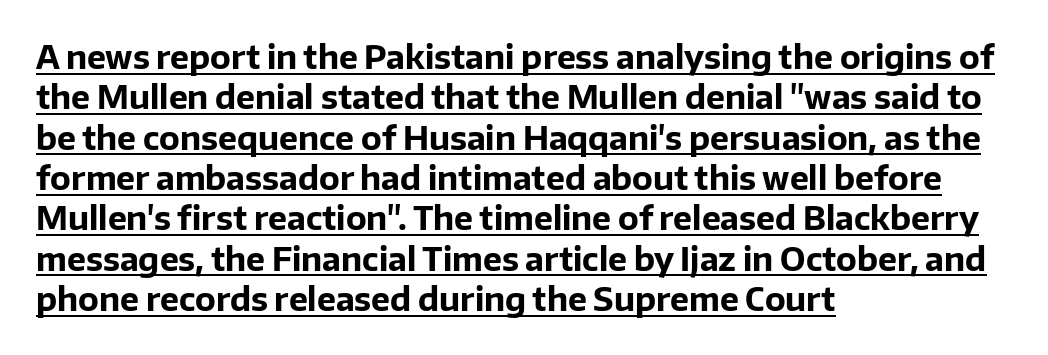
Words appear dense and cohesive because spacing is normal. Underlined type. Every character sits straight up, as roman type does. Look at the bottom of the vertical strokes: they stop flat, with no serifs.
